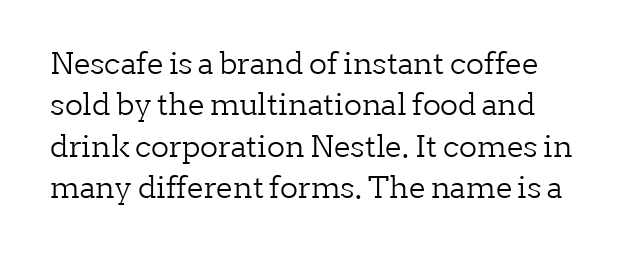
The image shows 30 px light serif type, upright; set normal line spacing (1.38x), normal letter spacing, not underlined; low stroke contrast and a medium x-height.
